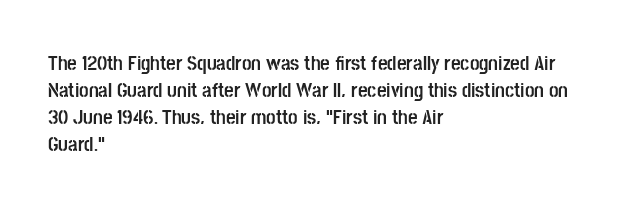
The space directly below the letters is spotless. In terms of leading, this rendering sits right in the middle. Notice how the stems are strictly vertical — no italics here. Honestly, the letter spacing is just normal — you wouldn't notice it. Typesetter's note: full bold, strokes at maximum text heaviness.
